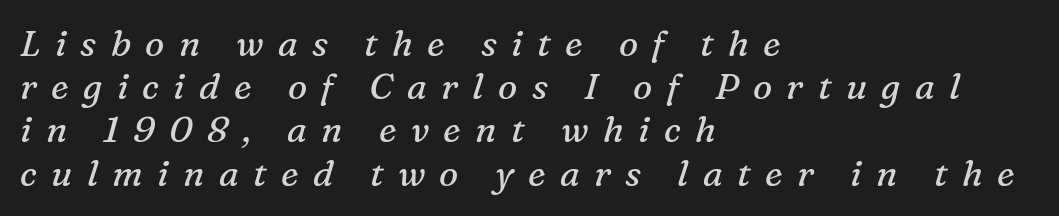
The image shows 36 px regular-weight serif type, italic (leaning right); set left-aligned, line spacing 1.2x, unusually wide letter spacing (+0.4 em), not underlined; medium stroke contrast and a medium x-height.
